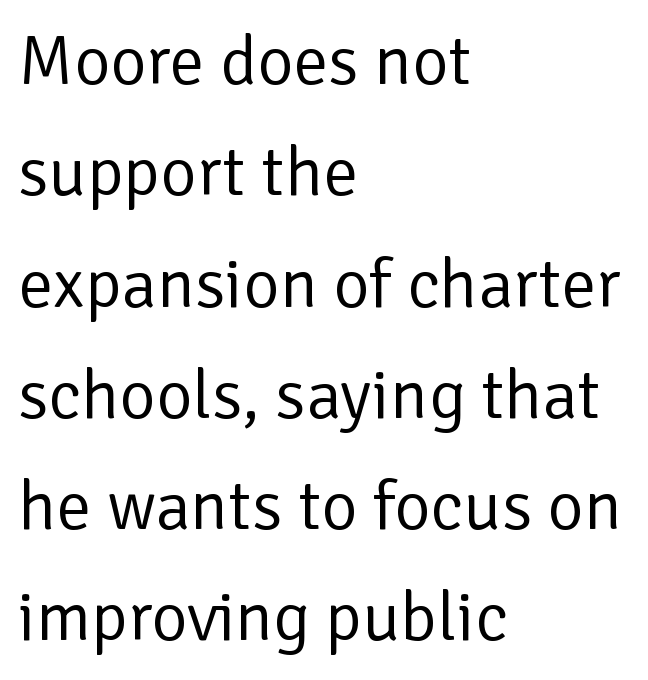
Q: Is the text bold? A: No.
Q: Is the text italic (slanted)? A: No, it is upright.
Q: Is the typeface a serif or a sans-serif typeface? A: Sans-serif.
Q: Is the text underlined? A: No.
Q: How is the paragraph aligned? A: Left-aligned.
Q: Is the spacing between letters normal or unusually wide? A: Normal.
Q: Is the spacing between lines tight, normal or loose? A: Normal.
Q: Width (condensed, normal, or wide)? A: Normal.
Q: Stroke contrast? A: Low.
Q: x-height? A: Medium.
Q: Monospaced? A: No.
